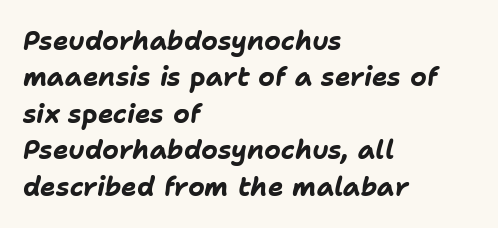
The image shows 26 px bold type, italic (leaning right); set left-aligned, normal line spacing (1.4x), normal letter spacing, not underlined.
